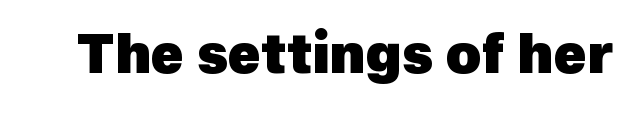
Q: Is the text bold? A: Yes.
Q: Is the typeface a serif or a sans-serif typeface? A: Sans-serif.
Q: Is the text underlined? A: No.
Q: Is the spacing between letters normal or unusually wide? A: Normal.
Q: Width (condensed, normal, or wide)? A: Normal.
Q: x-height? A: Medium.
Q: Monospaced? A: No.
